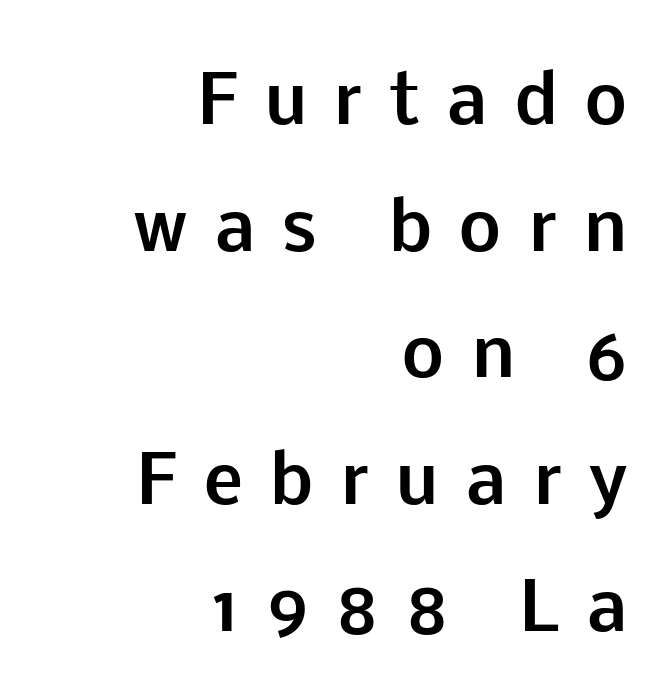
{"serif": "no", "italic": "no", "bold": "yes", "weight": "bold", "width": "normal", "stroke_contrast": "low", "x_height": "medium", "monospaced": "no", "underline": "no", "align": "right", "line_spacing": "loose", "line_spacing_ratio": 1.92, "letter_spacing": "wide", "letter_spacing_em": 0.42, "glyph_px": 66}
